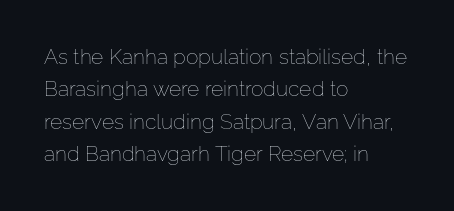
Words float on clear page, feet unadorned. Letters have the restrained weight of plain body copy at most. Horizontal alignment here is leftward, the default for most running prose. Whoever set this chose a conventional vertical rhythm. This sample uses an upright cut, with every glyph sitting square on the baseline.
